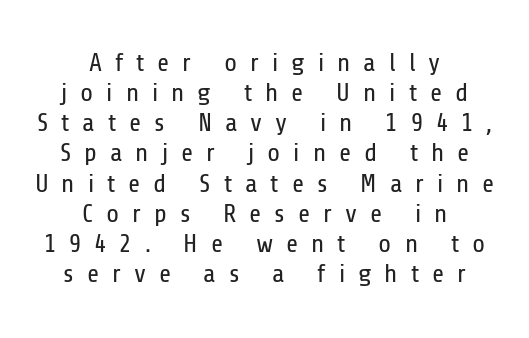
The image shows 26 px text type, upright; set centered, line spacing 1.16x, unusually wide letter spacing (+0.5 em), not underlined.
